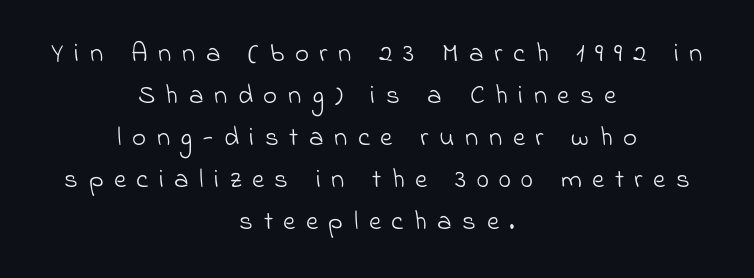
The image shows 27 px text type; set centered, normal line spacing (1.56x), unusually wide letter spacing (+0.39 em), not underlined.
